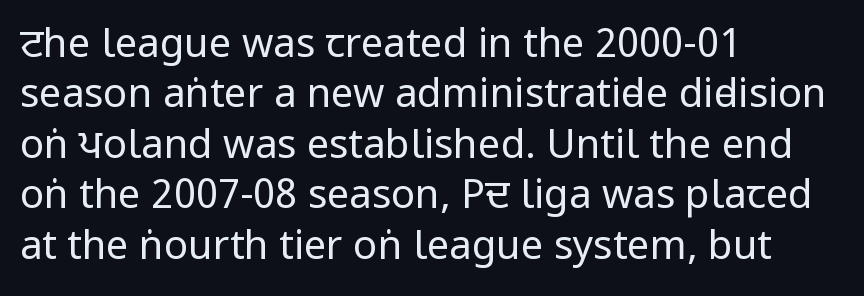
{"serif": "no", "italic": "no", "bold": "no", "weight": "regular", "width": "condensed", "stroke_contrast": "low", "x_height": "large", "monospaced": "no", "underline": "no", "align": "left", "line_spacing": "normal", "line_spacing_ratio": 1.26, "letter_spacing": "normal", "letter_spacing_em": 0.0, "glyph_px": 40}
